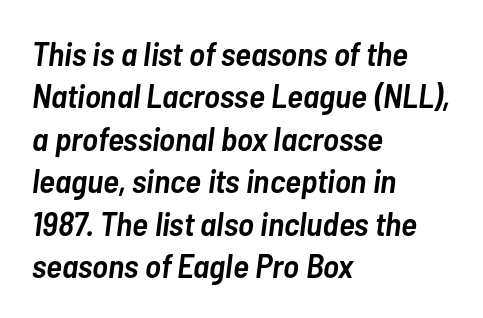
Q: Is the text bold? A: Semi-bold.
Q: Is the text italic (slanted)? A: Yes, it leans right by about 7 degrees.
Q: Is the text underlined? A: No.
Q: How is the paragraph aligned? A: Left-aligned.
Q: Is the spacing between letters normal or unusually wide? A: Normal.
Q: Is the spacing between lines tight, normal or loose? A: Normal.
Q: Width (condensed, normal, or wide)? A: Condensed.
Q: Stroke contrast? A: Low.
Q: x-height? A: Medium.
Q: Monospaced? A: No.
